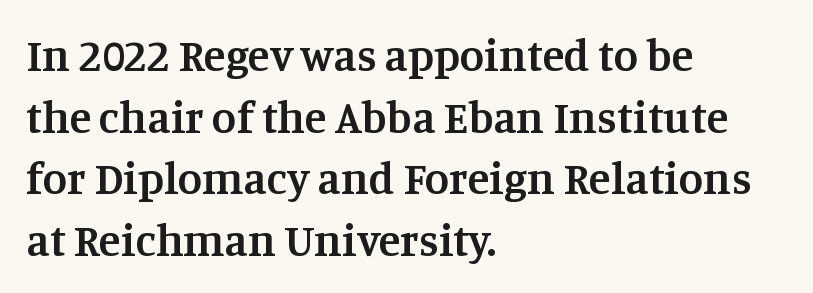
The image shows 45 px semibold serif type, upright; set left-aligned, normal line spacing (1.37x), normal letter spacing, not underlined; medium stroke contrast and a large x-height.
